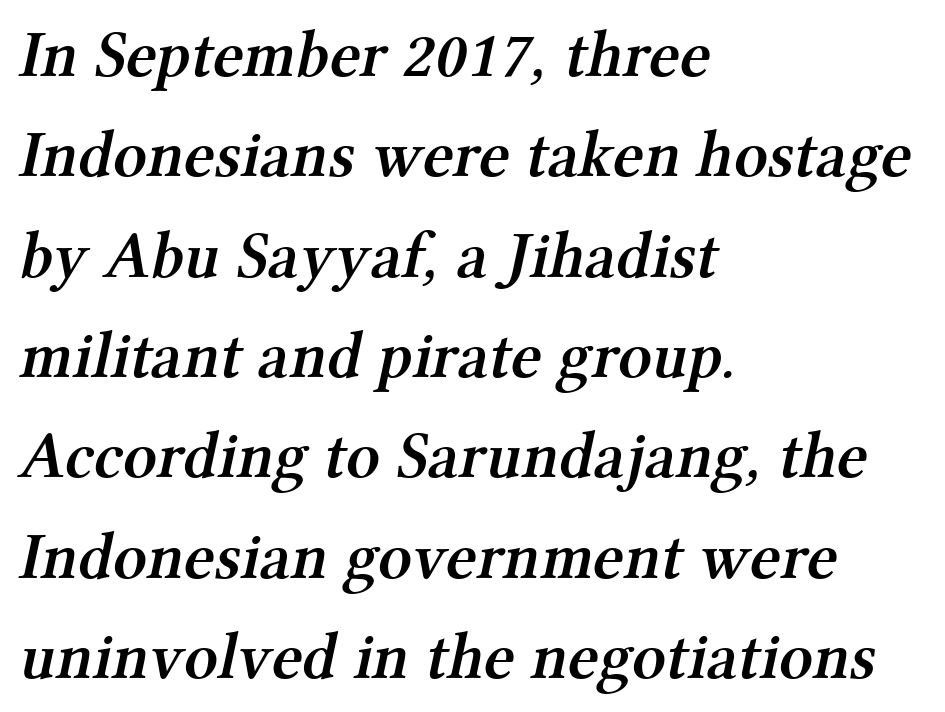
Q: Is the text bold? A: Semi-bold.
Q: Is the typeface a serif or a sans-serif typeface? A: Serif.
Q: Is the text underlined? A: No.
Q: How is the paragraph aligned? A: Left-aligned.
Q: Is the spacing between letters normal or unusually wide? A: Normal.
Q: Is the spacing between lines tight, normal or loose? A: Normal.
Q: Width (condensed, normal, or wide)? A: Normal.
Q: Stroke contrast? A: Medium.
Q: x-height? A: Medium.
Q: Monospaced? A: No.
